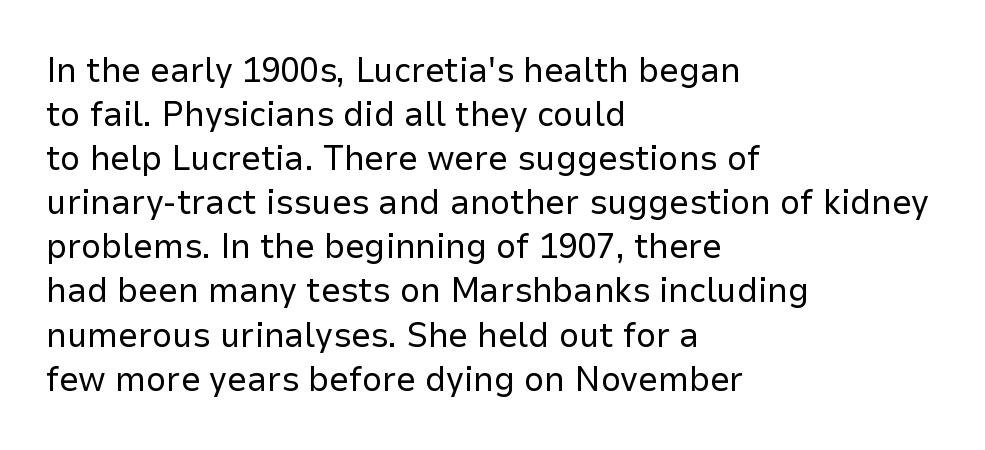
The image shows 35 px regular-weight sans-serif type, upright; set left-aligned, normal line spacing (1.26x), normal letter spacing, not underlined; low stroke contrast and a medium x-height.
